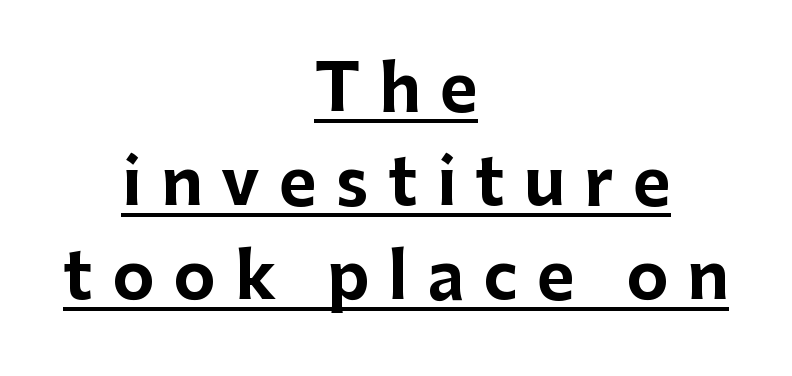
The characters look thick and weighty, a clear bold. Nope, not italic — everything's standing straight. Note: no serifs on the glyphs. This rendering features underlined lettering.
